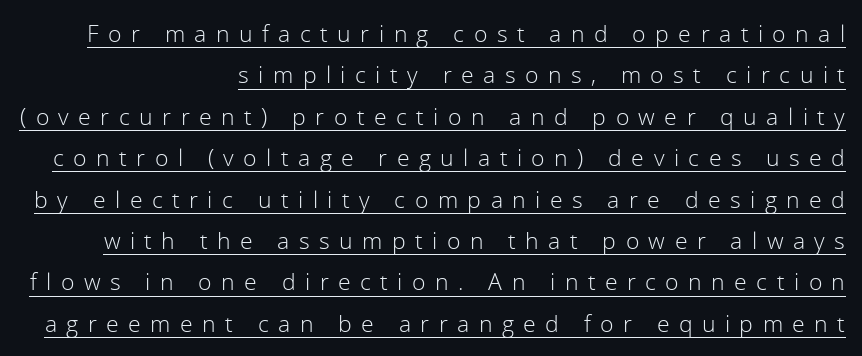
Q: Is the text bold? A: No.
Q: Is the text italic (slanted)? A: No, it is upright.
Q: Is the text underlined? A: Yes.
Q: How is the paragraph aligned? A: Right-aligned.
Q: Is the spacing between letters normal or unusually wide? A: Unusually wide.
